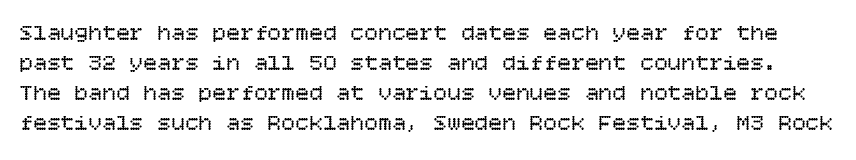
The image shows 23 px text type, upright; set normal line spacing (1.31x), normal letter spacing, not underlined.
